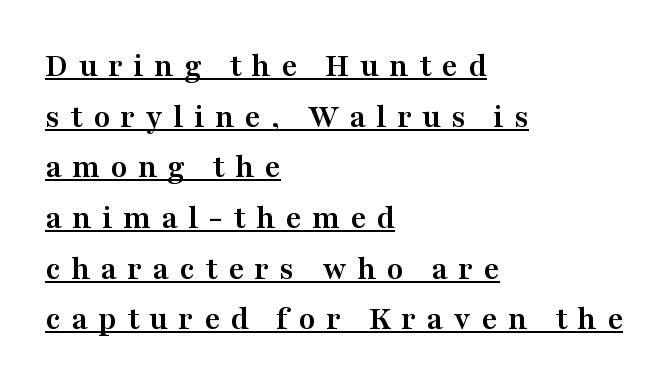
{"serif": "yes", "italic": "no", "bold": "yes", "weight": "semibold", "width": "wide", "stroke_contrast": "medium", "x_height": "medium", "monospaced": "no", "underline": "yes", "align": "left", "line_spacing": "normal", "line_spacing_ratio": 1.49, "letter_spacing": "wide", "letter_spacing_em": 0.31, "glyph_px": 34}
